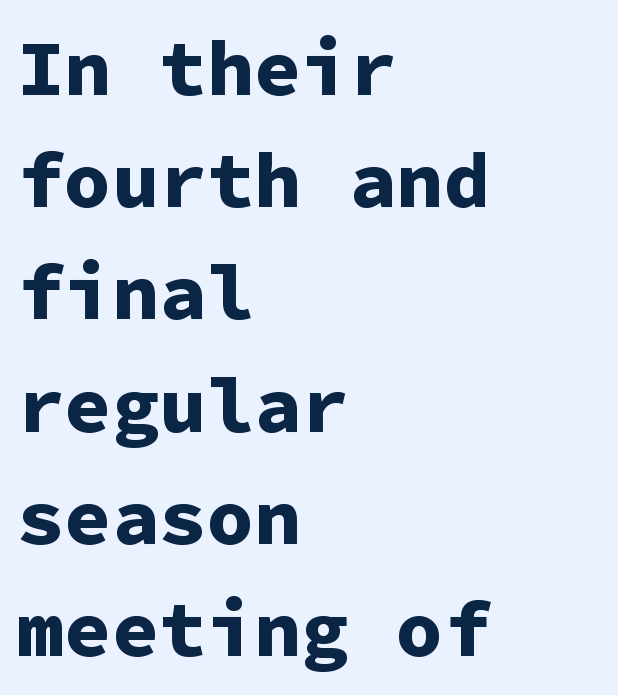
The image shows 79 px bold sans-serif type, upright, monospaced; set left-aligned, normal line spacing (1.42x), normal letter spacing, not underlined; low stroke contrast and a medium x-height.
